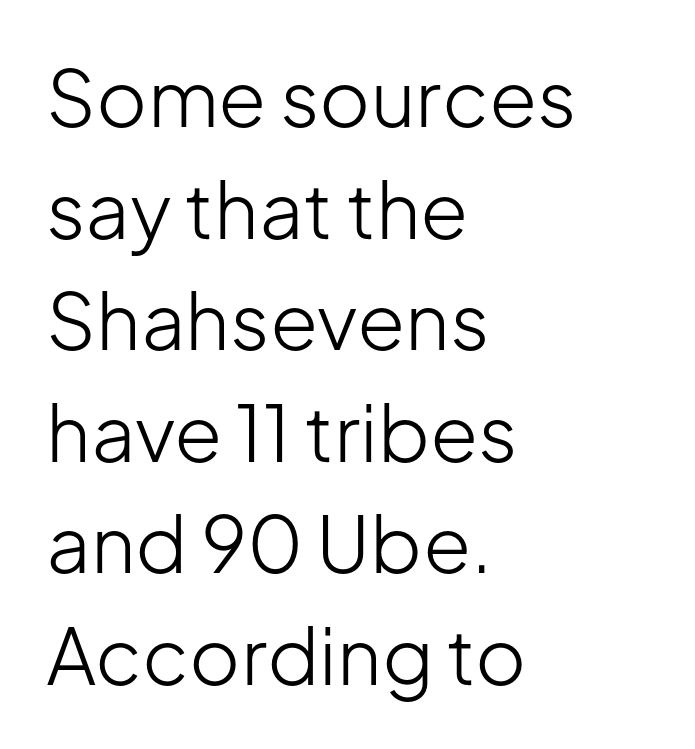
The image shows 78 px light sans-serif type, upright; set left-aligned, normal line spacing (1.43x), normal letter spacing, not underlined; low stroke contrast and a medium x-height.
